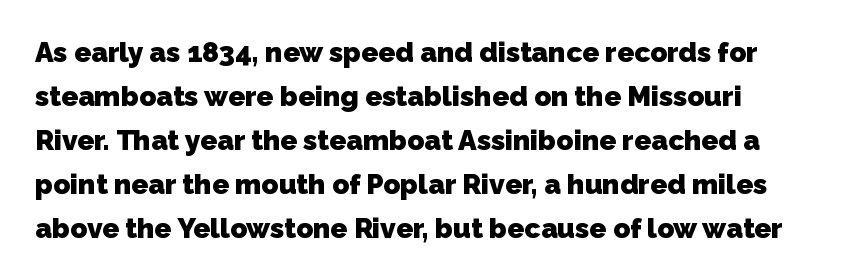
Q: Is the text bold? A: Yes.
Q: Is the typeface a serif or a sans-serif typeface? A: Sans-serif.
Q: Is the text underlined? A: No.
Q: Is the spacing between letters normal or unusually wide? A: Normal.
Q: Is the spacing between lines tight, normal or loose? A: Normal.
Q: Width (condensed, normal, or wide)? A: Normal.
Q: Stroke contrast? A: Low.
Q: x-height? A: Medium.
Q: Monospaced? A: No.
